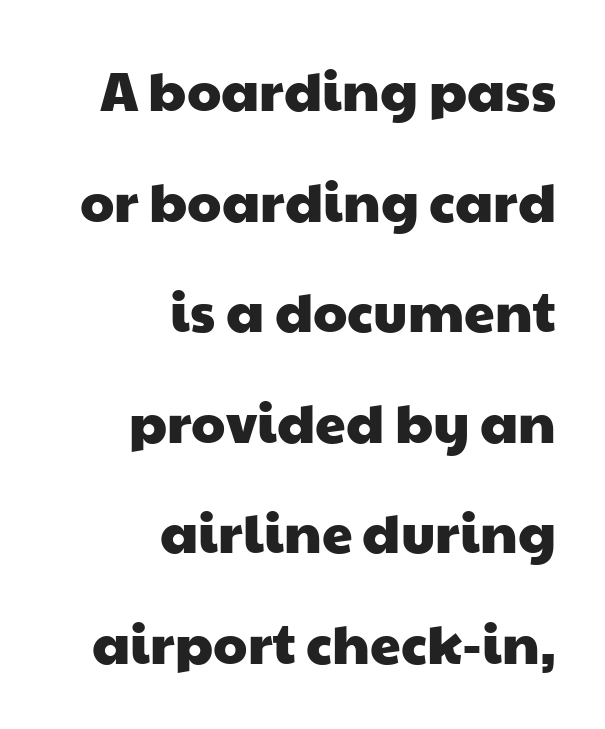
Q: Is the typeface a serif or a sans-serif typeface? A: Sans-serif.
Q: Is the text underlined? A: No.
Q: How is the paragraph aligned? A: Right-aligned.
Q: Is the spacing between letters normal or unusually wide? A: Normal.
Q: Is the spacing between lines tight, normal or loose? A: Loose.
Q: Width (condensed, normal, or wide)? A: Wide.
Q: Stroke contrast? A: Low.
Q: x-height? A: Medium.
Q: Monospaced? A: No.
